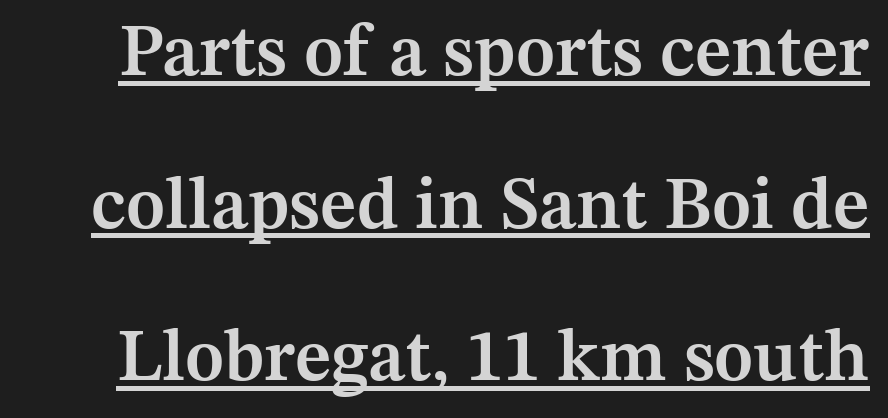
Q: Is the text bold? A: Semi-bold.
Q: Is the text italic (slanted)? A: No, it is upright.
Q: Is the typeface a serif or a sans-serif typeface? A: Serif.
Q: Is the text underlined? A: Yes.
Q: Is the spacing between letters normal or unusually wide? A: Normal.
Q: Is the spacing between lines tight, normal or loose? A: Loose.
Q: Width (condensed, normal, or wide)? A: Normal.
Q: Stroke contrast? A: Medium.
Q: x-height? A: Medium.
Q: Monospaced? A: No.
